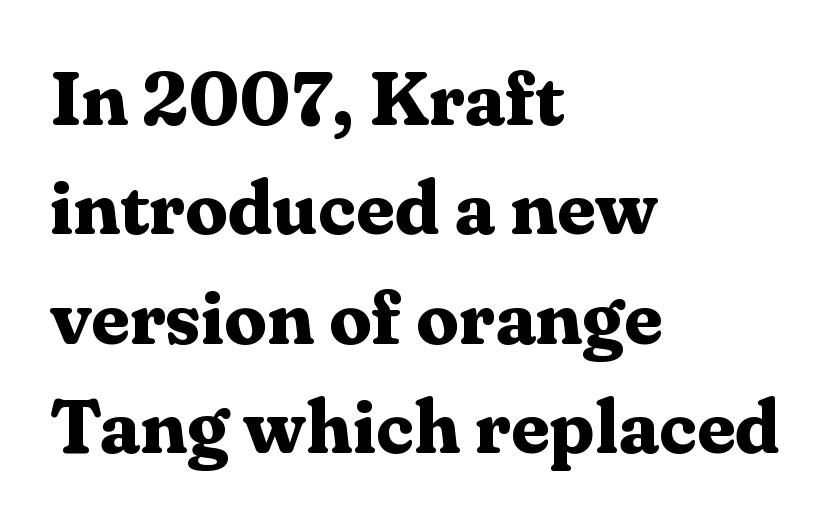
The image shows 76 px bold serif type, upright; set left-aligned, normal line spacing (1.44x), normal letter spacing, not underlined; medium stroke contrast and a medium x-height.
